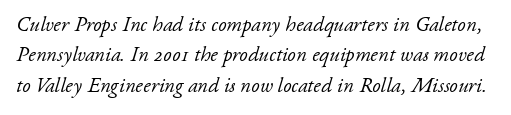
Is this a heavy cut? Hardly; it is regular or lighter. Italic: yes, the glyphs are oblique. One glance says typical: line gaps are just what's usual. The gap between lines stays unmarked. Caption: standard tracking, unaltered.
